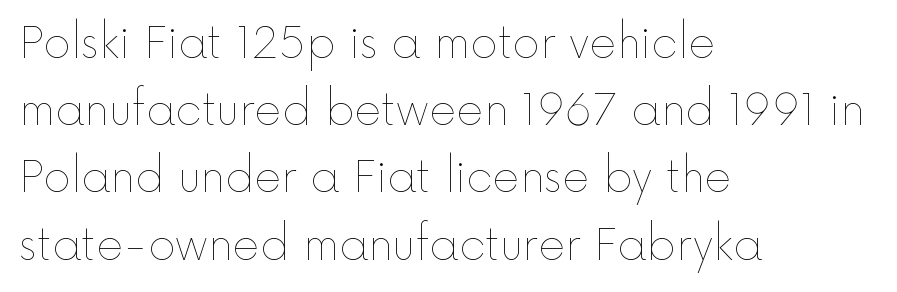
The tracking reads as untouched default to a designer's eye. Clear beneath every line of the passage. Think of a printed novel: that variable character pitch is what you see here. Does the leading feel generous? No, just average.
